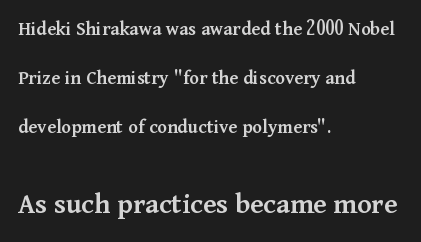
Q: Is the text bold? A: Semi-bold.
Q: Is the text italic (slanted)? A: No, it is upright.
Q: Is the typeface a serif or a sans-serif typeface? A: Serif.
Q: Is the text underlined? A: No.
Q: How is the paragraph aligned? A: Left-aligned.
Q: Is the spacing between letters normal or unusually wide? A: Normal.
Q: Is the spacing between lines tight, normal or loose? A: Loose.
Q: Which block of text is set in a larger size, the first (top) or the second (bottom)? A: The second (bottom) one.
Q: Width (condensed, normal, or wide)? A: Normal.
Q: Stroke contrast? A: Medium.
Q: x-height? A: Medium.
Q: Monospaced? A: No.
